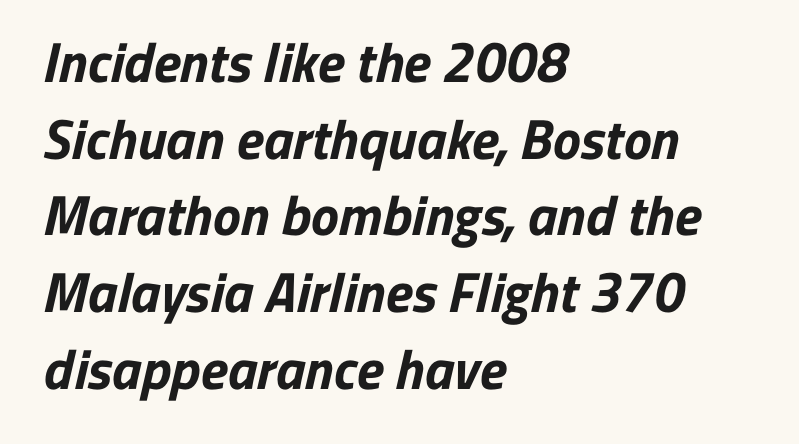
Q: Is the text bold? A: Yes.
Q: Is the typeface a serif or a sans-serif typeface? A: Sans-serif.
Q: Is the text underlined? A: No.
Q: How is the paragraph aligned? A: Left-aligned.
Q: Is the spacing between letters normal or unusually wide? A: Normal.
Q: Is the spacing between lines tight, normal or loose? A: Normal.
Q: Width (condensed, normal, or wide)? A: Normal.
Q: Stroke contrast? A: Low.
Q: x-height? A: Medium.
Q: Monospaced? A: No.
